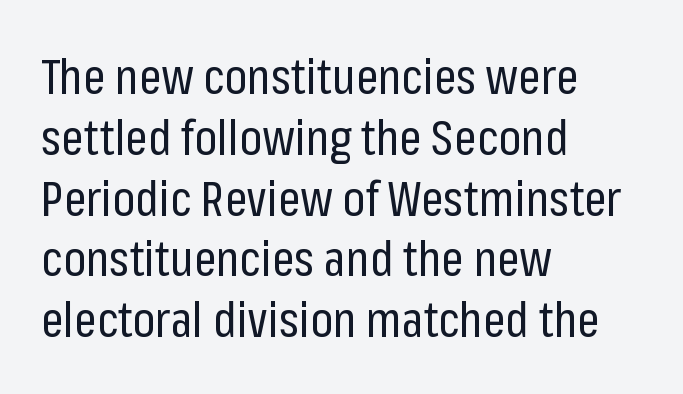
Q: Is the text bold? A: No.
Q: Is the text italic (slanted)? A: No, it is upright.
Q: Is the typeface a serif or a sans-serif typeface? A: Sans-serif.
Q: Is the text underlined? A: No.
Q: How is the paragraph aligned? A: Left-aligned.
Q: Is the spacing between letters normal or unusually wide? A: Normal.
Q: Width (condensed, normal, or wide)? A: Condensed.
Q: Stroke contrast? A: Low.
Q: x-height? A: Medium.
Q: Monospaced? A: No.
